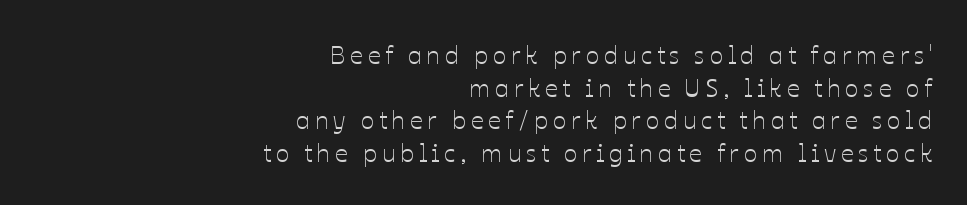
This is roman type, the default non-slanted kind. Compared with a flush-left layout, this one pins lines to the opposite, right side. Check the space under the baseline: it is left empty. Does the leading feel generous? No, just average.
